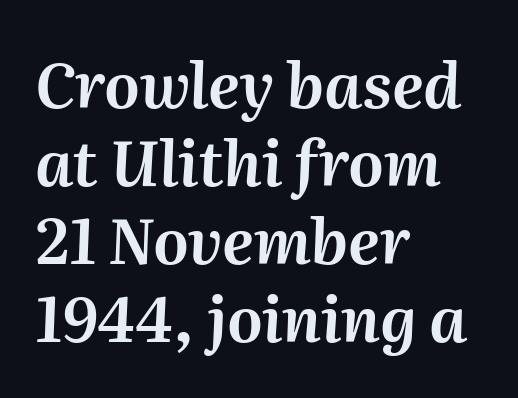
Vertically, the passage feels balanced, rows spaced as you'd expect. You could call the tracking neutral — neither tight nor loose. Descenders are the only things crossing below the line. The face used here has a pronounced slope to its letters. The text block is weighted toward the left margin, trailing off unevenly rightward. The face used here is proportionally spaced, like ordinary book or web type.
